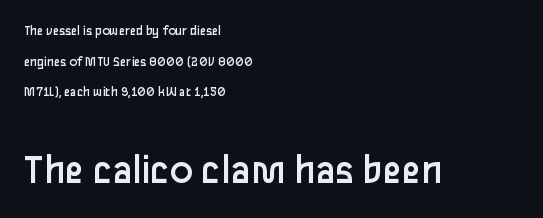
Interline gaps are noticeably wide in this sample. The baseline area is clear. Unlike a traditional serif, this face leaves its strokes unadorned. Is the letter spacing exaggerated? No — it looks like the ordinary default. The typesetting does not lean heavy: it is not bold. Spacing verdict: proportional, widths tailored to each character.
